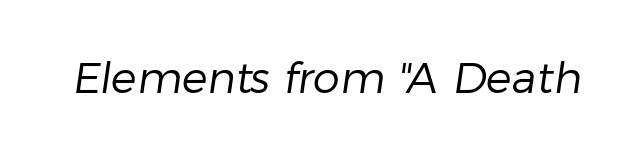
These lines are rendered in a variable-pitch font. Typographically, this falls in the sans-serif category. The tracking reads as untouched default to a designer's eye. The glyphs are unaccompanied by any horizontal stroke below them. Unbolded letterforms with no extra heft.
